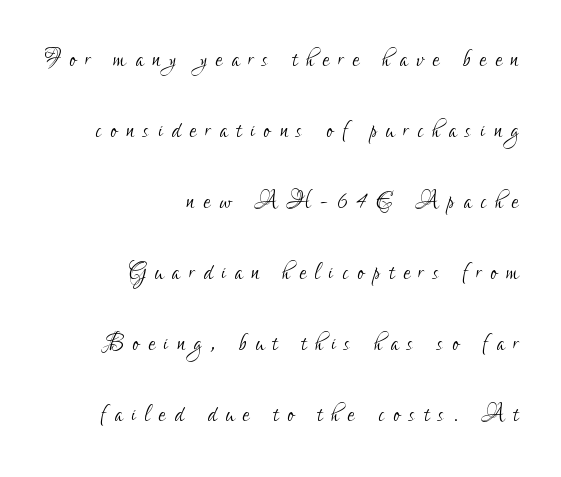
Descenders hang freely into open space. Reading down the column, the eye jumps a long way to each next line. Someone cranked the tracking dial way up on this one. The characters display no serif detailing; their extremities are plain.
